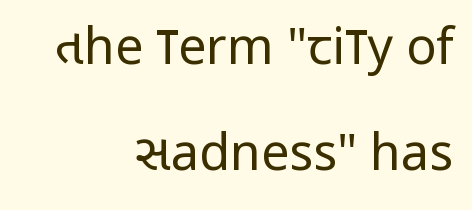
The image shows 50 px regular-weight, condensed sans-serif type, upright; set right-aligned, loose line spacing (2.12x), normal letter spacing, not underlined; low stroke contrast and a large x-height.
